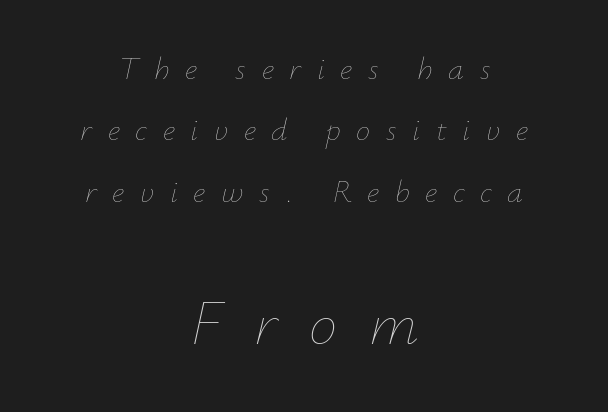
The image shows 64 px thin type, italic (leaning right); set centered, loose line spacing (1.92x), unusually wide letter spacing (+0.49 em), not underlined; the second (bottom) block is 2.0x larger; low stroke contrast and a small x-height.
